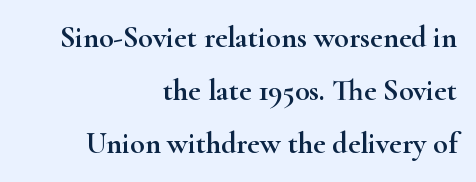
The image shows 30 px wide serif type, upright; set right-aligned, line spacing 1.77x, normal letter spacing, not underlined; high stroke contrast and a small x-height.
